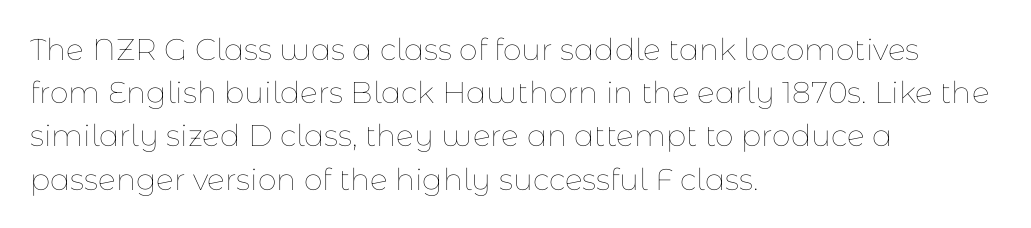
Q: Is the text bold? A: No.
Q: Is the text italic (slanted)? A: No, it is upright.
Q: Is the text underlined? A: No.
Q: How is the paragraph aligned? A: Left-aligned.
Q: Is the spacing between letters normal or unusually wide? A: Normal.
Q: Is the spacing between lines tight, normal or loose? A: Normal.
Q: Width (condensed, normal, or wide)? A: Normal.
Q: Stroke contrast? A: Low.
Q: x-height? A: Medium.
Q: Monospaced? A: No.
